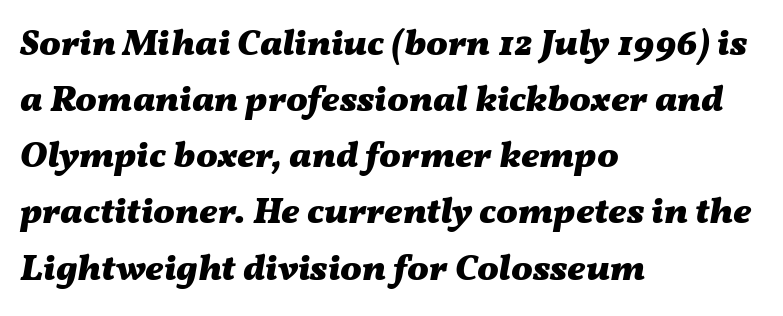
Q: Is the text bold? A: Yes.
Q: Is the text italic (slanted)? A: Yes, it leans right by about 11 degrees.
Q: Is the text underlined? A: No.
Q: How is the paragraph aligned? A: Left-aligned.
Q: Is the spacing between letters normal or unusually wide? A: Normal.
Q: Is the spacing between lines tight, normal or loose? A: Normal.
Q: Width (condensed, normal, or wide)? A: Wide.
Q: Stroke contrast? A: Medium.
Q: x-height? A: Medium.
Q: Monospaced? A: No.
